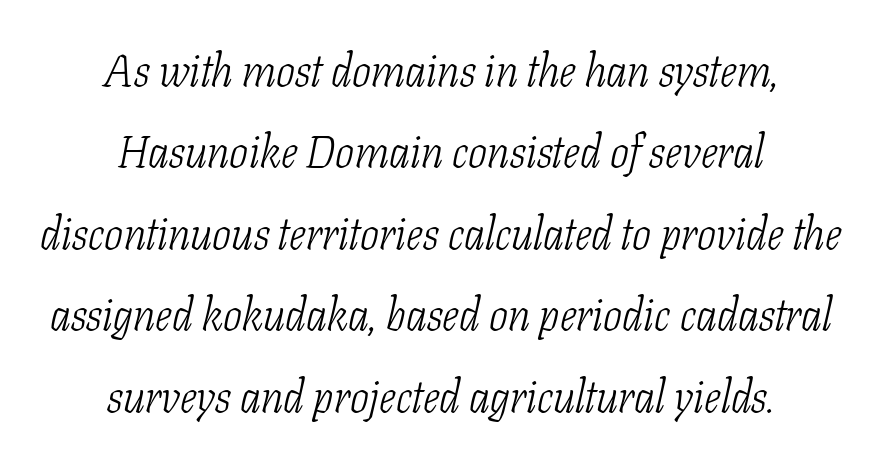
Leftover space on each line is divided equally before and after the words. Underlining? Definitely not there. Rendered with sloped, italic letterforms. The passage shown is not bold in any degree.
